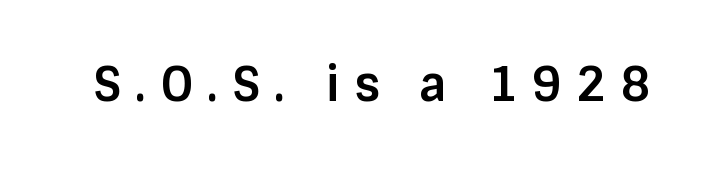
Q: Is the text bold? A: Yes.
Q: Is the text italic (slanted)? A: No, it is upright.
Q: Is the typeface a serif or a sans-serif typeface? A: Sans-serif.
Q: Is the text underlined? A: No.
Q: Is the spacing between letters normal or unusually wide? A: Unusually wide.
Q: Width (condensed, normal, or wide)? A: Normal.
Q: Stroke contrast? A: Low.
Q: x-height? A: Large.
Q: Monospaced? A: No.
